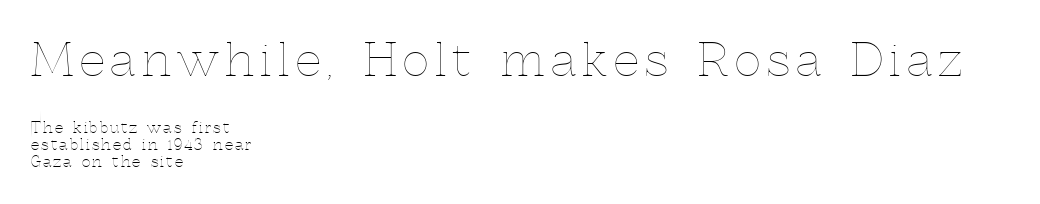
Q: Is the text bold? A: No.
Q: Is the text italic (slanted)? A: No, it is upright.
Q: Is the text underlined? A: No.
Q: How is the paragraph aligned? A: Left-aligned.
Q: Is the spacing between lines tight, normal or loose? A: Tight.
Q: Which block of text is set in a larger size, the first (top) or the second (bottom)? A: The first (top) one.
Q: Width (condensed, normal, or wide)? A: Normal.
Q: x-height? A: Medium.
Q: Monospaced? A: No.
